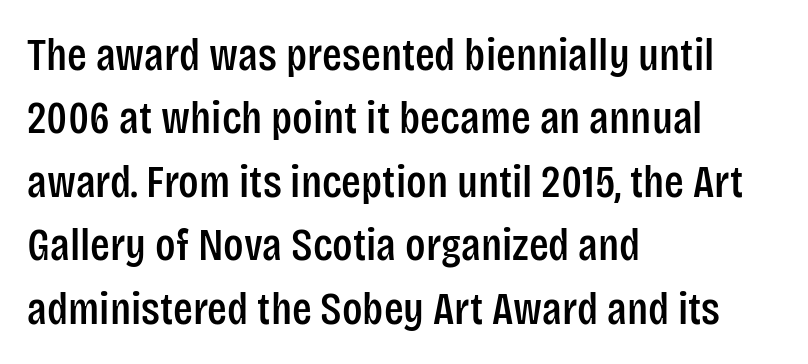
{"serif": "no", "italic": "no", "width": "condensed", "stroke_contrast": "low", "x_height": "large", "monospaced": "no", "underline": "no", "align": "left", "line_spacing": "normal", "line_spacing_ratio": 1.38, "letter_spacing": "normal", "letter_spacing_em": 0.0, "glyph_px": 46}
